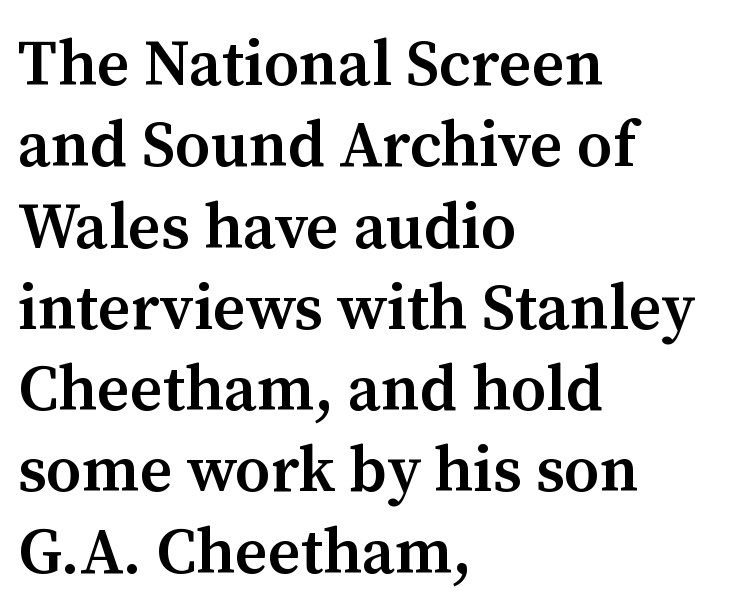
The image shows 64 px semibold serif type, upright; set left-aligned, normal line spacing (1.27x), normal letter spacing, not underlined; medium stroke contrast and a medium x-height.
